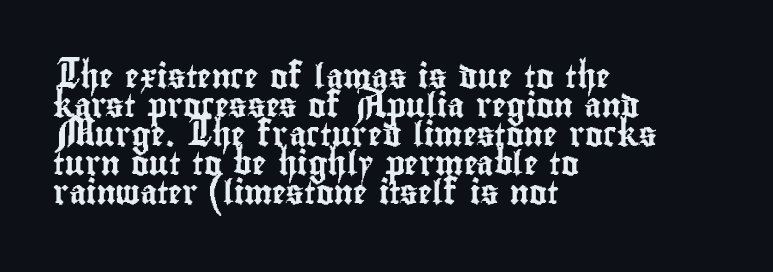
Q: Is the text italic (slanted)? A: No, it is upright.
Q: Is the text underlined? A: No.
Q: How is the paragraph aligned? A: Left-aligned.
Q: Is the spacing between letters normal or unusually wide? A: Normal.
